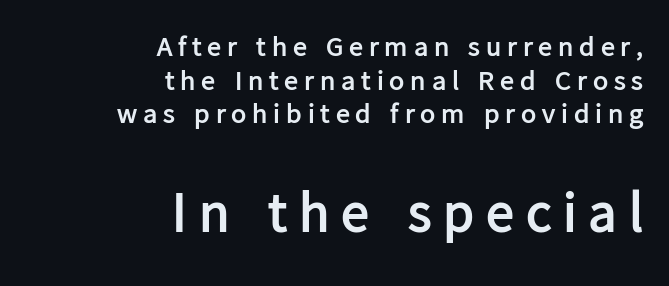
Q: Is the text bold? A: Yes.
Q: Is the text italic (slanted)? A: No, it is upright.
Q: Is the typeface a serif or a sans-serif typeface? A: Sans-serif.
Q: Is the text underlined? A: No.
Q: How is the paragraph aligned? A: Right-aligned.
Q: Is the spacing between letters normal or unusually wide? A: Unusually wide.
Q: Which block of text is set in a larger size, the first (top) or the second (bottom)? A: The second (bottom) one.
Q: Width (condensed, normal, or wide)? A: Normal.
Q: Stroke contrast? A: Low.
Q: x-height? A: Medium.
Q: Monospaced? A: No.
